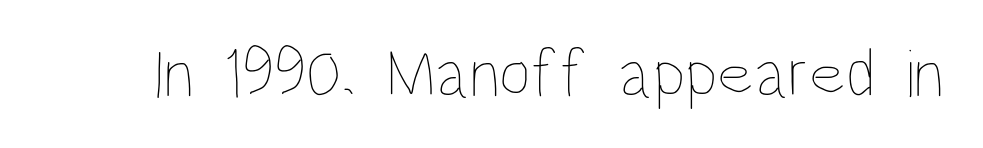
The foot of each line stays bare and open. Letter spacing: default. The typography opts for an upright posture over an oblique one. The letterforms sit at book weight or below. Is this a fixed-width face? No — the glyphs have proportional, varying widths.
